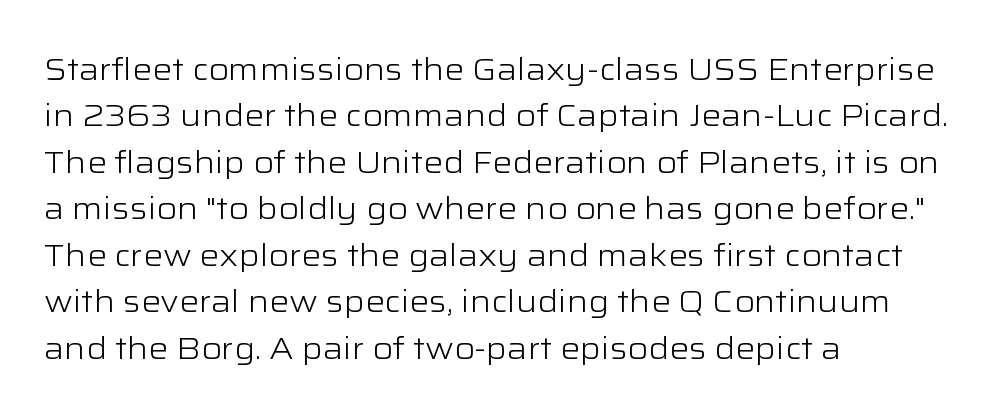
The image shows 31 px light, wide sans-serif type, upright; set left-aligned, normal line spacing (1.5x), normal letter spacing, not underlined; low stroke contrast and a medium x-height.
